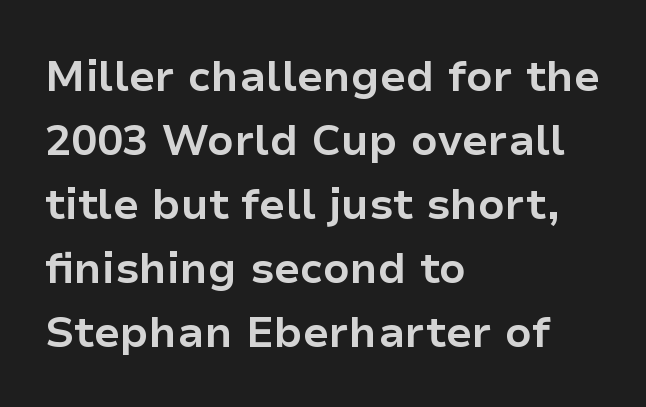
Q: Is the text bold? A: Yes.
Q: Is the text italic (slanted)? A: No, it is upright.
Q: Is the typeface a serif or a sans-serif typeface? A: Sans-serif.
Q: Is the text underlined? A: No.
Q: How is the paragraph aligned? A: Left-aligned.
Q: Is the spacing between letters normal or unusually wide? A: Normal.
Q: Is the spacing between lines tight, normal or loose? A: Normal.
Q: Width (condensed, normal, or wide)? A: Normal.
Q: Stroke contrast? A: Low.
Q: x-height? A: Medium.
Q: Monospaced? A: No.
